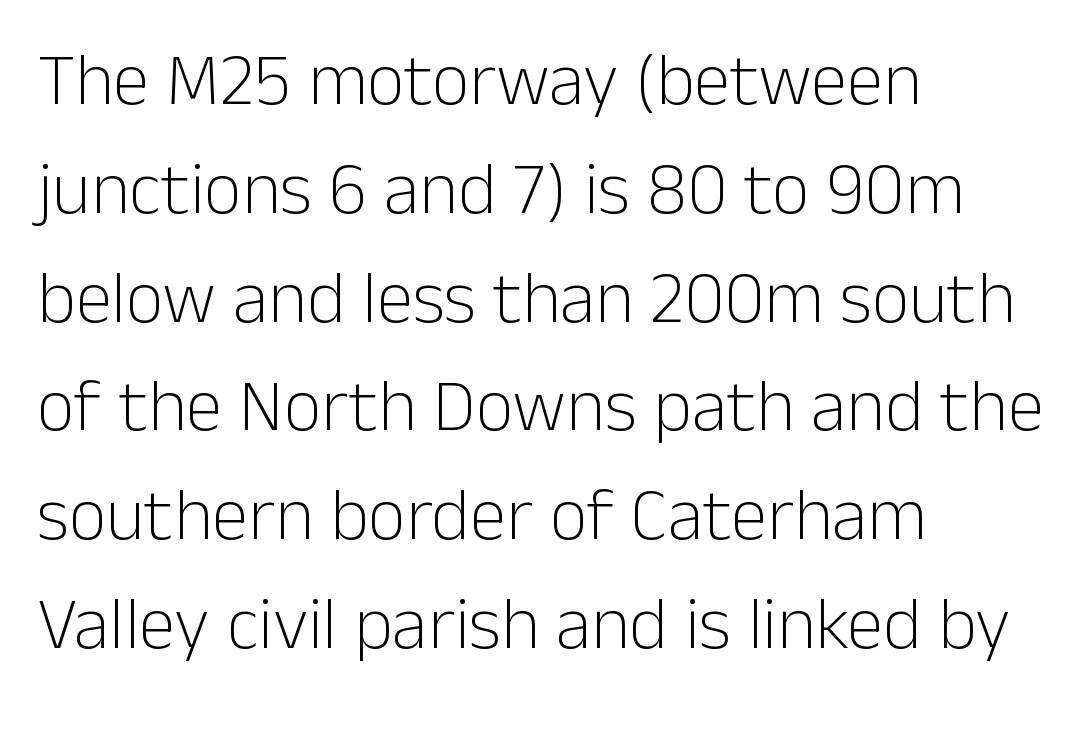
On a weight scale, this lands at 450 or below. Italic: no, the glyphs are upright roman. Lines of text with bare space underneath. If you measured baseline to baseline, you'd find a middling distance.
